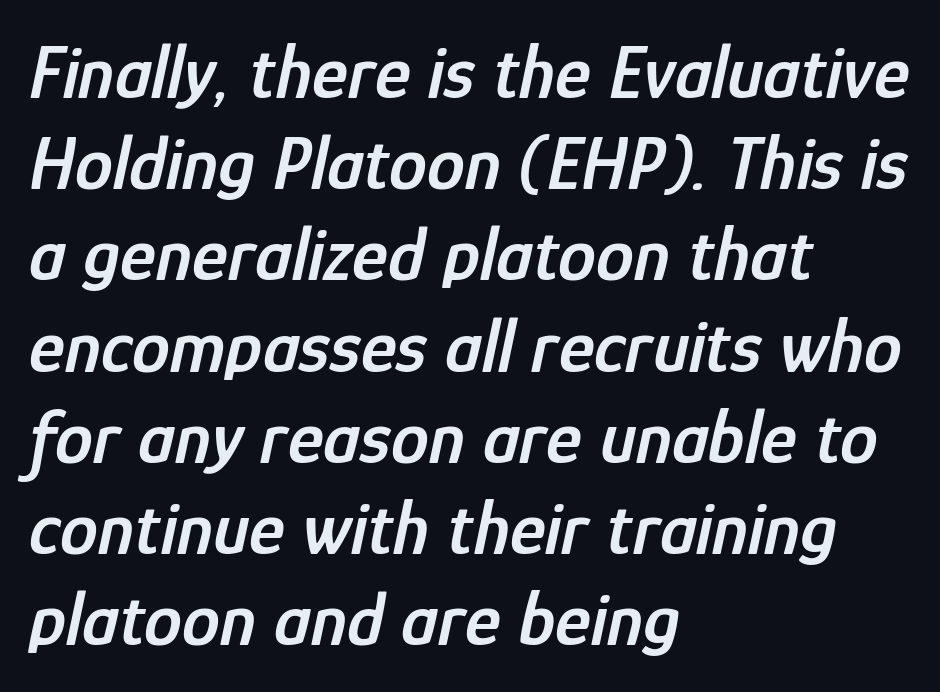
Q: Is the text bold? A: Semi-bold.
Q: Is the text italic (slanted)? A: Yes, it leans right by about 12 degrees.
Q: Is the text underlined? A: No.
Q: How is the paragraph aligned? A: Left-aligned.
Q: Is the spacing between letters normal or unusually wide? A: Normal.
Q: Width (condensed, normal, or wide)? A: Condensed.
Q: Stroke contrast? A: Low.
Q: x-height? A: Medium.
Q: Monospaced? A: No.
